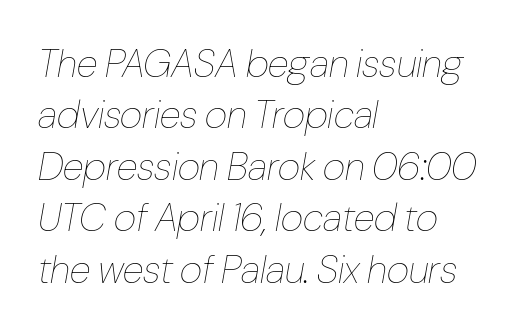
Heft: none added — not bold. Caption: standard tracking, unaltered. Varying glyph widths throughout — classic text-font behaviour. Where is the straight margin? On the left. The letters are slanted; this is an italic face.
